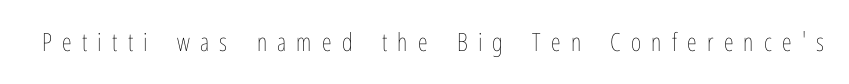
{"italic": "no", "bold": "no", "underline": "no", "letter_spacing": "wide", "letter_spacing_em": 0.41, "glyph_px": 25}
